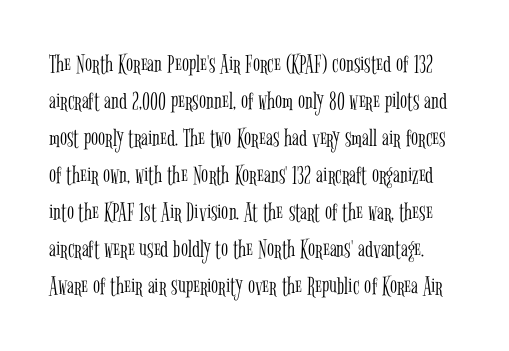
{"italic": "no", "bold": "no", "underline": "no", "line_spacing": "normal", "line_spacing_ratio": 1.42, "letter_spacing": "normal", "letter_spacing_em": 0.0, "glyph_px": 26}
